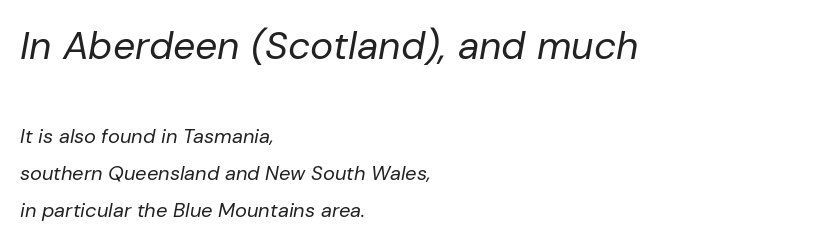
{"italic": "yes", "lean": "right", "slant_degrees": 10, "bold": "no", "weight": "regular", "width": "normal", "stroke_contrast": "low", "x_height": "medium", "monospaced": "no", "underline": "no", "align": "left", "line_spacing_ratio": 1.84, "letter_spacing": "normal", "letter_spacing_em": 0.0, "larger_block": "first", "size_ratio": 1.95, "glyph_px": 39}
